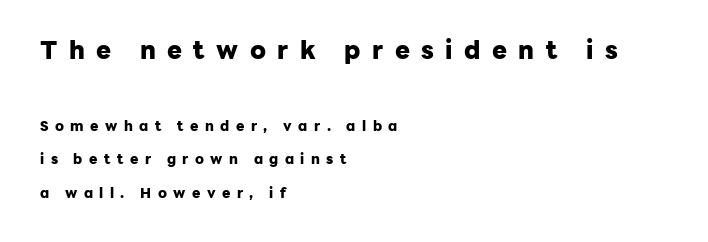
The lettering stays uniformly vertical, giving the passage a roman look. Alignment: flush left. These lines stand farther apart than default settings would place them. This is heavy type, rendered in bold. Which of the two is more prominent by size? The first, at the top. Check the space under the baseline: it is left empty.
